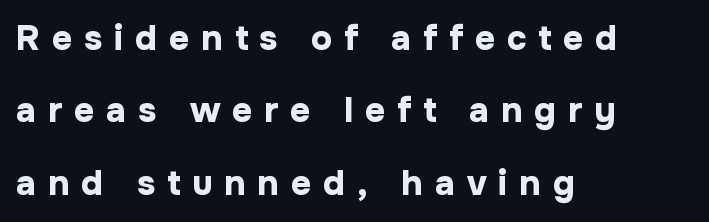
{"serif": "no", "italic": "no", "bold": "yes", "weight": "bold", "width": "normal", "stroke_contrast": "low", "x_height": "medium", "monospaced": "no", "underline": "no", "align": "left", "line_spacing": "loose", "line_spacing_ratio": 2.07, "letter_spacing": "wide", "letter_spacing_em": 0.34, "glyph_px": 35}
